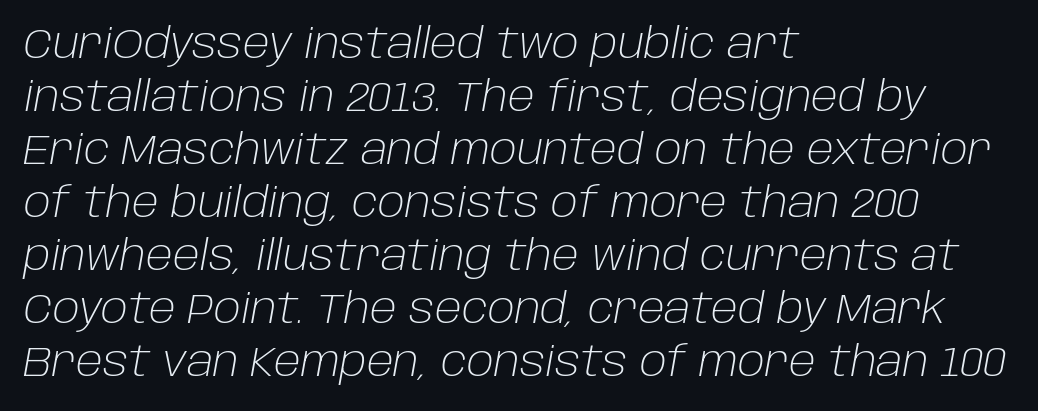
Q: Is the text bold? A: No.
Q: Is the text italic (slanted)? A: Yes, it leans right by about 10 degrees.
Q: Is the text underlined? A: No.
Q: How is the paragraph aligned? A: Left-aligned.
Q: Is the spacing between letters normal or unusually wide? A: Normal.
Q: Is the spacing between lines tight, normal or loose? A: Normal.
Q: Width (condensed, normal, or wide)? A: Normal.
Q: Stroke contrast? A: Low.
Q: x-height? A: Large.
Q: Monospaced? A: No.
